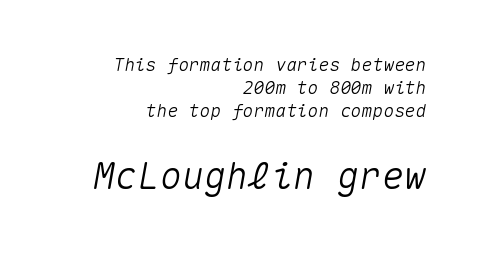
Q: Is the text italic (slanted)? A: Yes, it leans right by about 10 degrees.
Q: Is the text underlined? A: No.
Q: How is the paragraph aligned? A: Right-aligned.
Q: Is the spacing between letters normal or unusually wide? A: Normal.
Q: Is the spacing between lines tight, normal or loose? A: Normal.
Q: Which block of text is set in a larger size, the first (top) or the second (bottom)? A: The second (bottom) one.
Q: Width (condensed, normal, or wide)? A: Normal.
Q: Stroke contrast? A: Medium.
Q: x-height? A: Medium.
Q: Monospaced? A: Yes.
